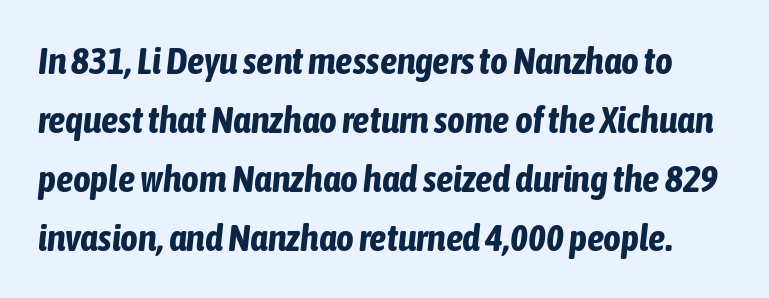
{"italic": "yes", "lean": "right", "slant_degrees": 6, "bold": "yes", "weight": "bold", "width": "condensed", "stroke_contrast": "low", "x_height": "medium", "monospaced": "no", "underline": "no", "line_spacing": "normal", "line_spacing_ratio": 1.55, "letter_spacing": "normal", "letter_spacing_em": 0.0, "glyph_px": 38}
